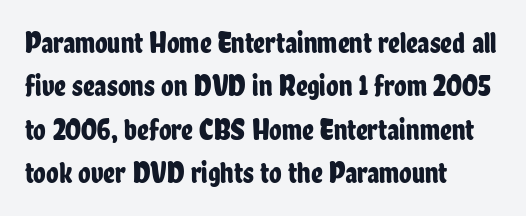
The image shows 29 px condensed sans-serif type, upright; set left-aligned, normal line spacing (1.5x), normal letter spacing, not underlined; low stroke contrast and a medium x-height.
